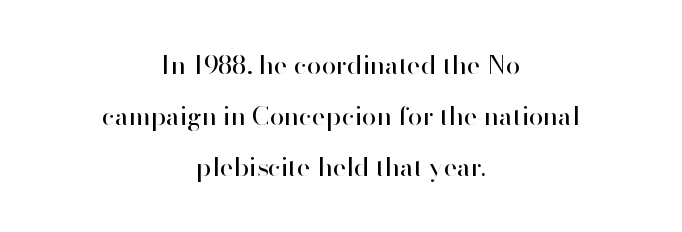
{"italic": "no", "bold": "no", "underline": "no", "align": "center", "line_spacing": "loose", "line_spacing_ratio": 1.97, "letter_spacing": "normal", "letter_spacing_em": 0.0, "glyph_px": 26}
